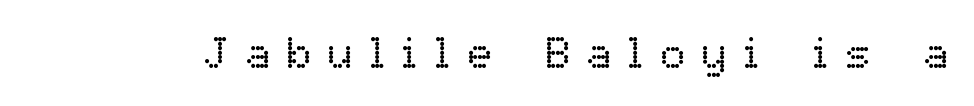
The image shows 43 px regular-weight type, upright; set unusually wide letter spacing (+0.36 em), not underlined; low stroke contrast and a medium x-height.
